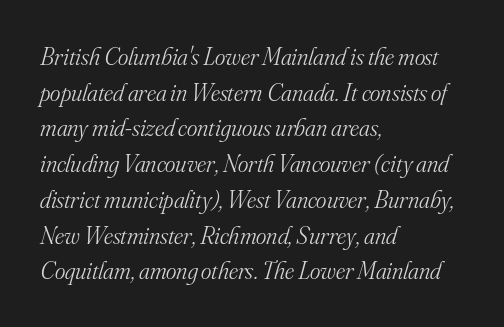
The letters sit at their default tracking, neither squeezed nor spread. The lines in this sample share a left origin and differ only in where they stop. The typography opts for an oblique posture over an upright one. No chunkiness to these letters — they're not bold.
